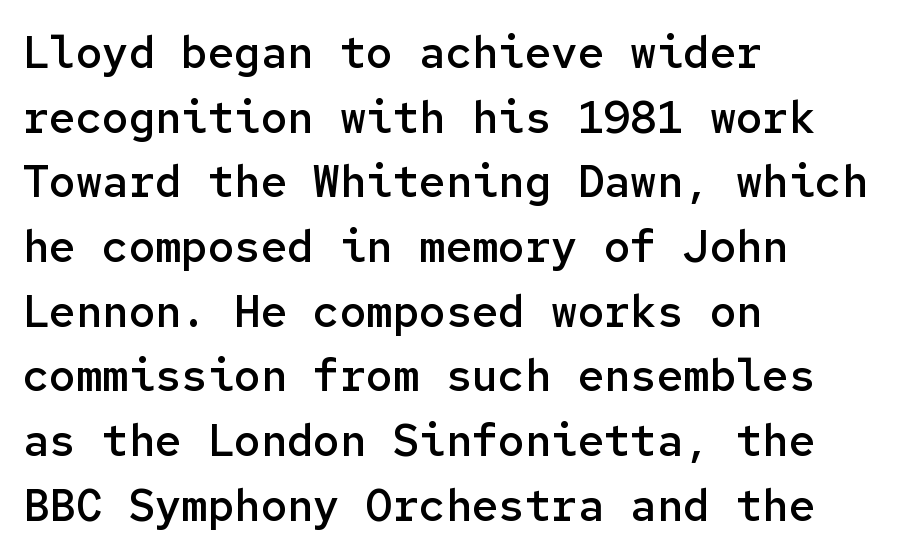
Q: Is the text bold? A: Semi-bold.
Q: Is the text italic (slanted)? A: No, it is upright.
Q: Is the typeface a serif or a sans-serif typeface? A: Sans-serif.
Q: Is the text underlined? A: No.
Q: How is the paragraph aligned? A: Left-aligned.
Q: Is the spacing between letters normal or unusually wide? A: Normal.
Q: Is the spacing between lines tight, normal or loose? A: Normal.
Q: Width (condensed, normal, or wide)? A: Normal.
Q: Stroke contrast? A: Low.
Q: x-height? A: Medium.
Q: Monospaced? A: Yes.
